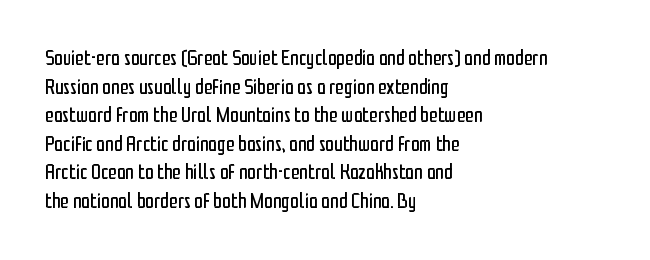
Q: Is the text bold? A: No.
Q: Is the text italic (slanted)? A: No, it is upright.
Q: Is the text underlined? A: No.
Q: How is the paragraph aligned? A: Left-aligned.
Q: Is the spacing between letters normal or unusually wide? A: Normal.
Q: Is the spacing between lines tight, normal or loose? A: Normal.
